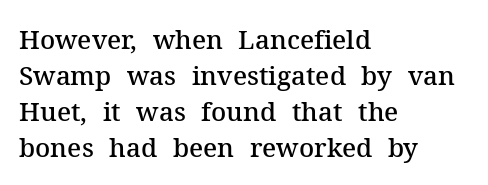
Q: Is the text bold? A: Semi-bold.
Q: Is the text italic (slanted)? A: No, it is upright.
Q: Is the text underlined? A: No.
Q: How is the paragraph aligned? A: Left-aligned.
Q: Is the spacing between letters normal or unusually wide? A: Normal.
Q: Is the spacing between lines tight, normal or loose? A: Normal.
